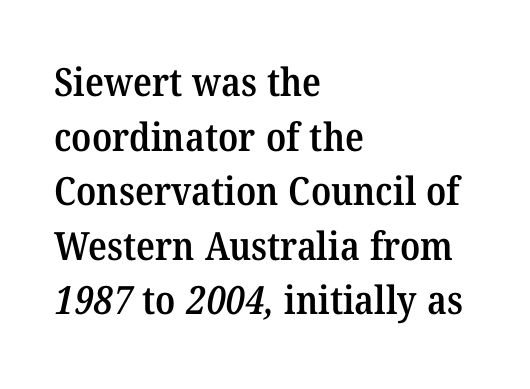
Proportional: the letters do not fall into vertical columns. The space directly below the letters is spotless. Firm but not heavy-handed strokes: this text is semibold. You can tell from the footed stems that serif type was used. Vertically, the passage feels balanced, rows spaced as you'd expect.
